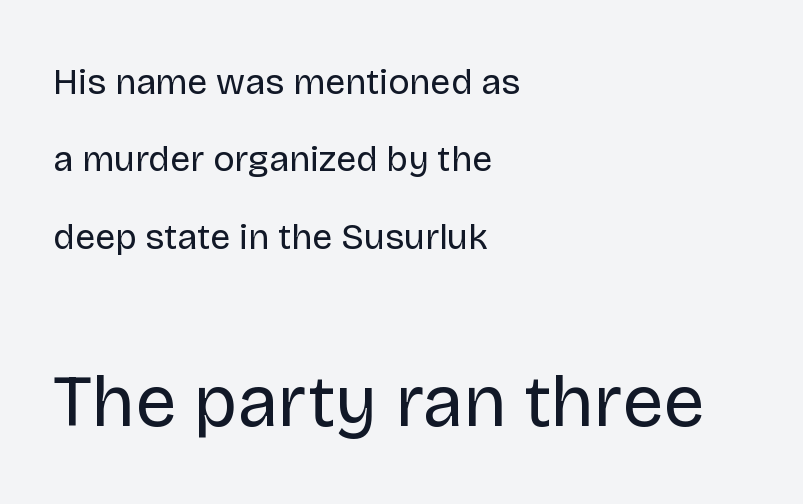
The passage shown is typed in a proportional face where columns would drift. The characters are drawn with everyday or finer stroke widths. Does the leading feel generous? Absolutely, it's lavish. This sample uses a sans-serif face. If you squint, the bottom block still reads clearly — it's the larger of the two.
